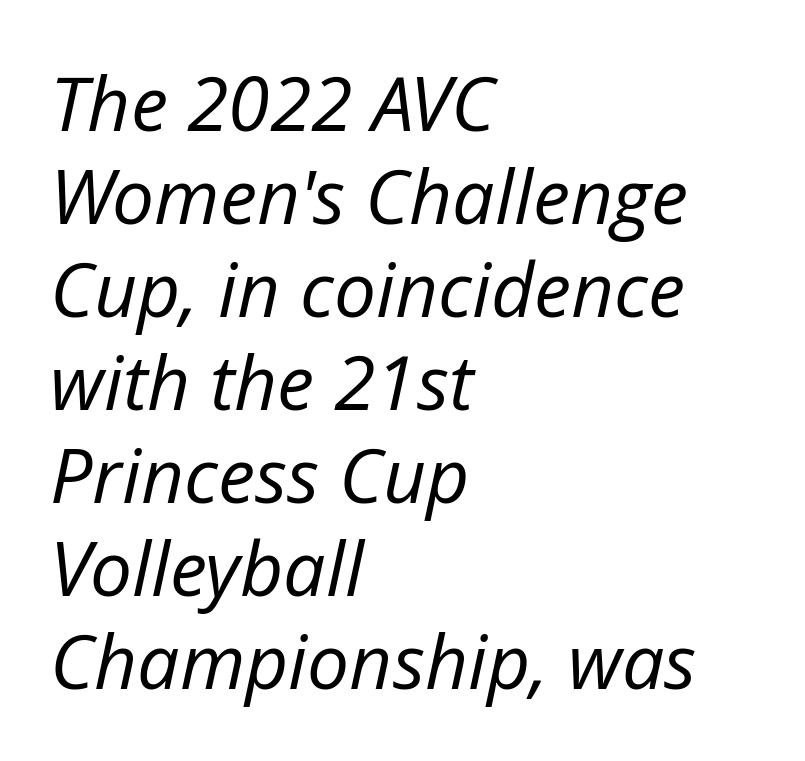
The image shows 75 px regular-weight type, italic (leaning right); set left-aligned, line spacing 1.24x, normal letter spacing, not underlined; low stroke contrast and a medium x-height.
